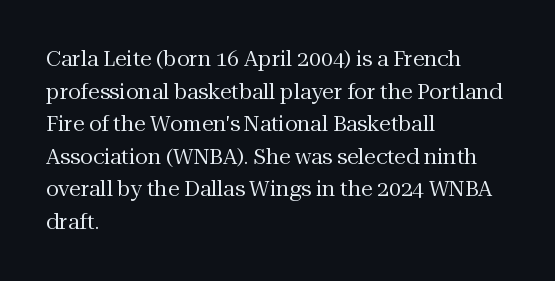
{"italic": "no", "bold": "no", "underline": "no", "align": "left", "line_spacing": "normal", "line_spacing_ratio": 1.55, "letter_spacing": "normal", "letter_spacing_em": 0.0, "glyph_px": 21}
